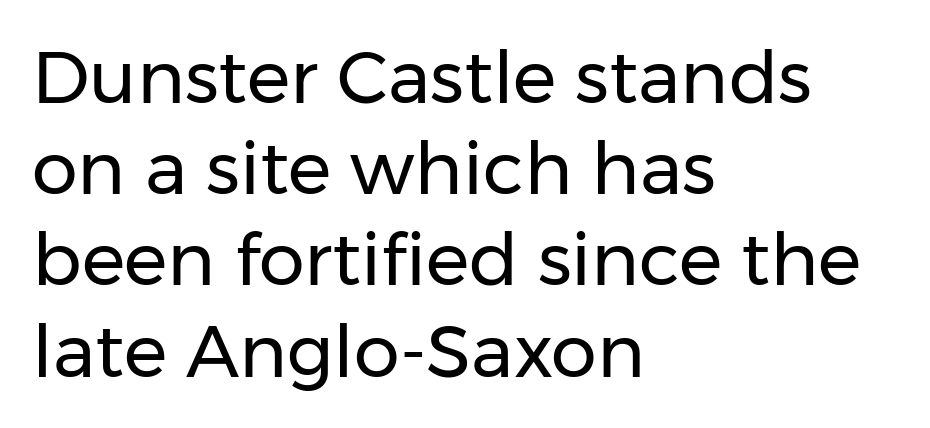
The image shows 73 px regular-weight sans-serif type, upright; set left-aligned, normal line spacing (1.25x), normal letter spacing, not underlined; low stroke contrast and a medium x-height.
